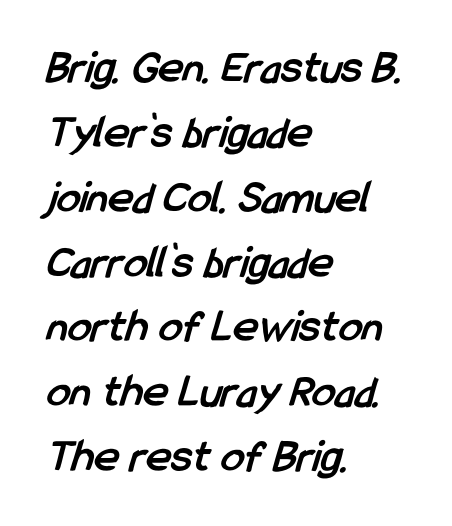
The image shows 47 px semibold, condensed sans-serif type; set left-aligned, normal line spacing (1.38x), normal letter spacing, not underlined; low stroke contrast and a medium x-height.
